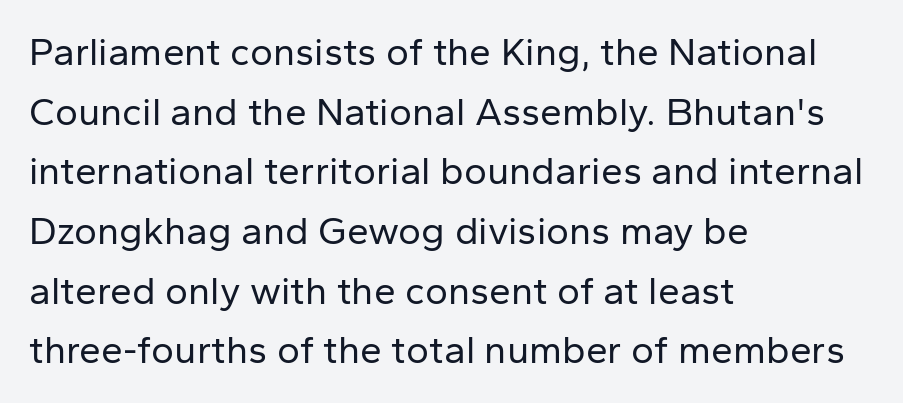
Note: no serifs on the glyphs. The rendering anchors every line to the left-hand side. Does the lettering tilt? It doesn't — this is upright. The horizontal fit of the characters is conventional and even. Letters have the restrained weight of plain body copy at most. The baseline area is clear.
